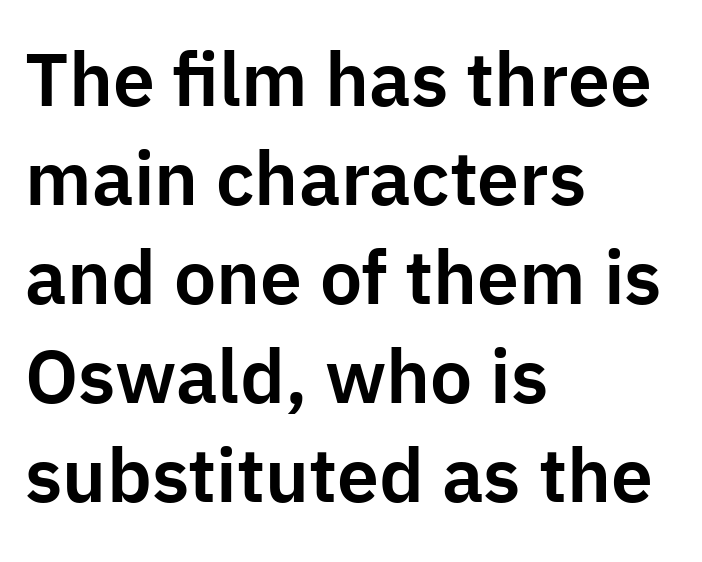
The tracking reads as untouched default to a designer's eye. Nope, no serifs anywhere on these letters. Layout note: lines flush left. Note the varied advance widths — an 'i' is clearly narrower than an 'm'. Unlike italic type, these characters show no tilt at all. The foot of each line stays bare and open.
